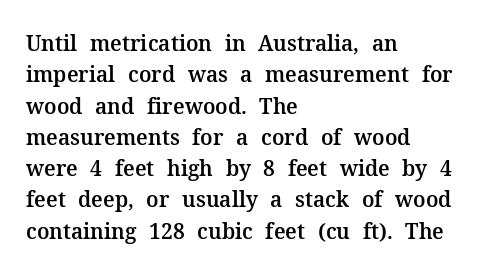
The image shows 21 px text type, upright; set left-aligned, normal line spacing (1.49x), normal letter spacing, not underlined.
